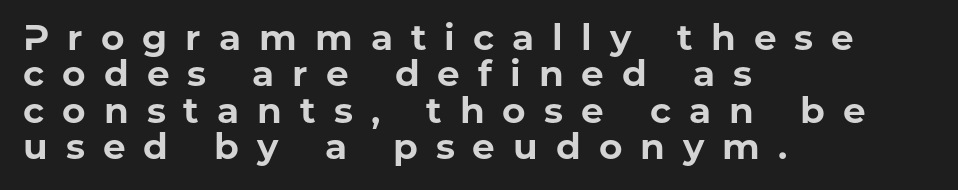
Q: Is the text bold? A: Yes.
Q: Is the text italic (slanted)? A: No, it is upright.
Q: Is the typeface a serif or a sans-serif typeface? A: Sans-serif.
Q: Is the text underlined? A: No.
Q: How is the paragraph aligned? A: Left-aligned.
Q: Is the spacing between letters normal or unusually wide? A: Unusually wide.
Q: Is the spacing between lines tight, normal or loose? A: Tight.
Q: Width (condensed, normal, or wide)? A: Normal.
Q: Stroke contrast? A: Low.
Q: x-height? A: Medium.
Q: Monospaced? A: No.
